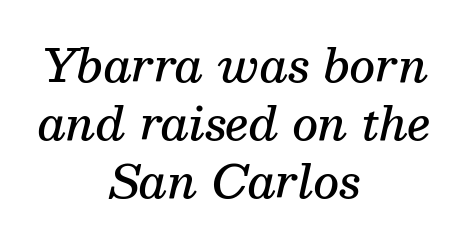
The image shows 45 px semibold serif type, italic (leaning right); set centered, normal line spacing (1.29x), normal letter spacing, not underlined; medium stroke contrast and a medium x-height.
